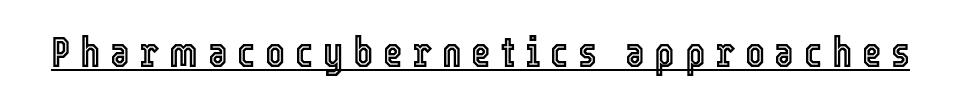
There is plenty of visible air inserted between adjacent glyphs. The rendered words wear a rule along their underside. Proportional: the letters do not fall into vertical columns. The font's upright variant was chosen for this text.
